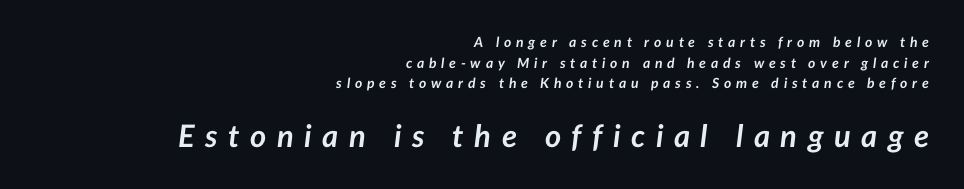
{"italic": "yes", "lean": "right", "slant_degrees": 7, "bold": "yes", "weight": "semibold", "width": "normal", "stroke_contrast": "low", "x_height": "medium", "monospaced": "no", "underline": "no", "align": "right", "line_spacing": "normal", "line_spacing_ratio": 1.48, "letter_spacing": "wide", "letter_spacing_em": 0.34, "larger_block": "second", "size_ratio": 2.21, "glyph_px": 31}
